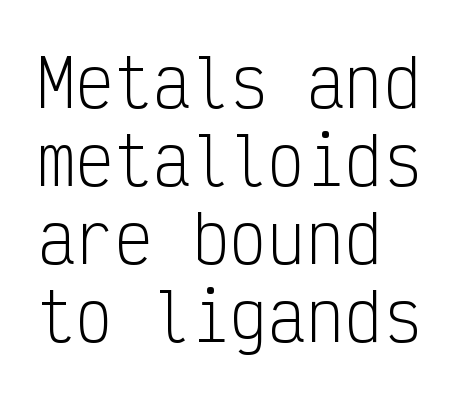
{"serif": "no", "italic": "no", "bold": "no", "weight": "light", "width": "condensed", "stroke_contrast": "low", "x_height": "medium", "monospaced": "yes", "underline": "no", "align": "left", "line_spacing_ratio": 1.22, "letter_spacing": "normal", "letter_spacing_em": 0.0, "glyph_px": 64}
